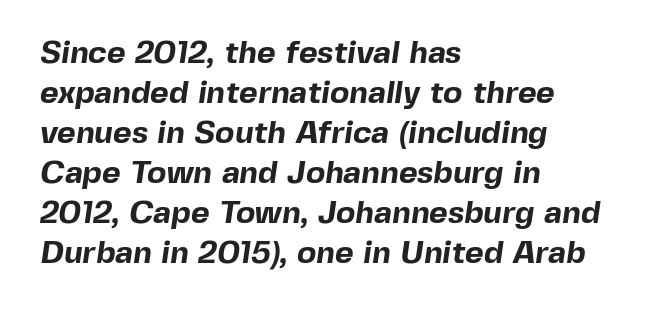
The image shows 32 px bold sans-serif type; set left-aligned, normal line spacing (1.25x), normal letter spacing, not underlined; a medium x-height.
